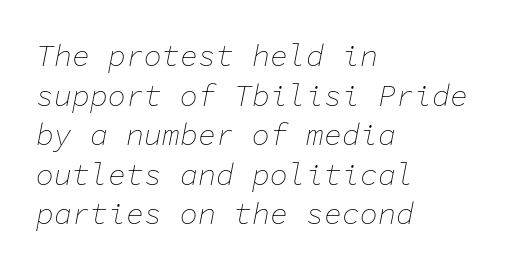
Compared with a centered layout, this one pins lines to the left instead. The letters sit at their default tracking, neither squeezed nor spread. Tall strokes in this sample are angled rather than plumb. A typesetter would call this monospace, since all characters share one set width.
